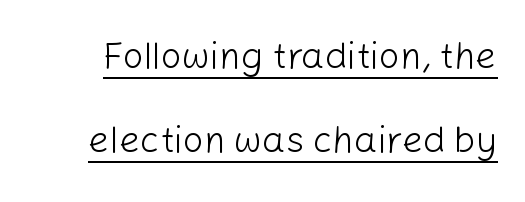
Q: Is the text bold? A: No.
Q: Is the text italic (slanted)? A: No, it is upright.
Q: Is the typeface a serif or a sans-serif typeface? A: Sans-serif.
Q: Is the text underlined? A: Yes.
Q: Is the spacing between letters normal or unusually wide? A: Normal.
Q: Is the spacing between lines tight, normal or loose? A: Loose.
Q: Width (condensed, normal, or wide)? A: Normal.
Q: Stroke contrast? A: Low.
Q: x-height? A: Medium.
Q: Monospaced? A: No.
